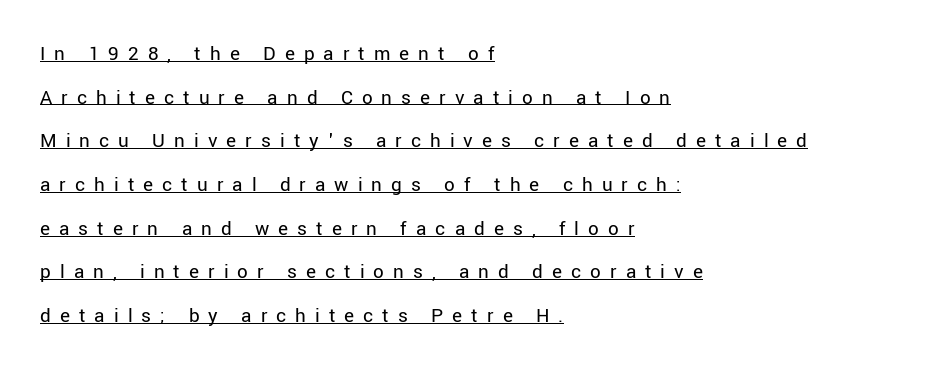
The image shows 21 px text type, upright; set left-aligned, loose line spacing (2.08x), unusually wide letter spacing (+0.43 em), underlined.
